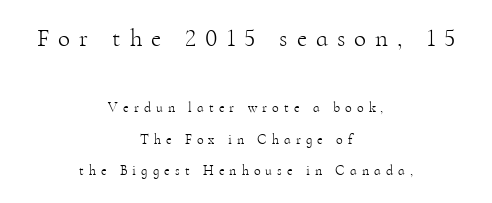
Q: Is the text bold? A: No.
Q: Is the text italic (slanted)? A: No, it is upright.
Q: Is the text underlined? A: No.
Q: How is the paragraph aligned? A: Centered.
Q: Is the spacing between letters normal or unusually wide? A: Unusually wide.
Q: Is the spacing between lines tight, normal or loose? A: Loose.
Q: Which block of text is set in a larger size, the first (top) or the second (bottom)? A: The first (top) one.
